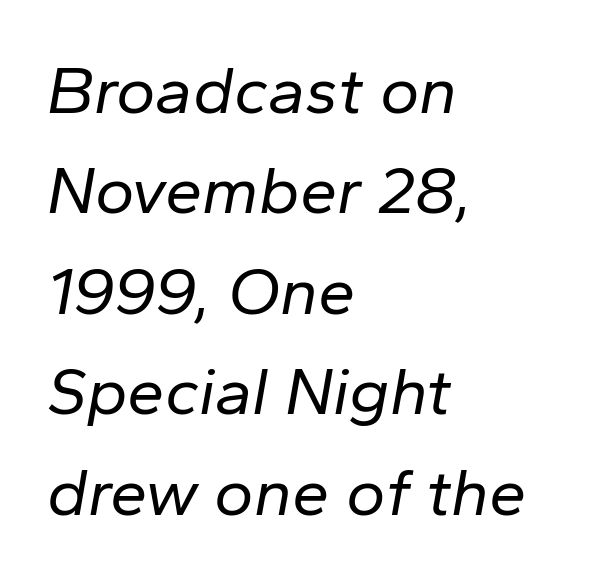
The image shows 67 px regular-weight type, italic (leaning right); set left-aligned, normal line spacing (1.5x), normal letter spacing, not underlined; low stroke contrast and a medium x-height.
